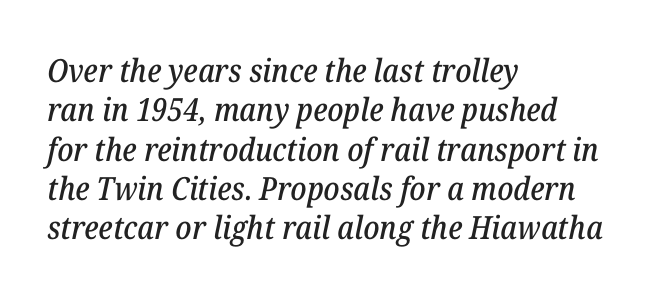
{"serif": "yes", "italic": "yes", "lean": "right", "slant_degrees": 12, "width": "normal", "stroke_contrast": "low", "x_height": "medium", "monospaced": "no", "underline": "no", "align": "left", "line_spacing_ratio": 1.23, "letter_spacing": "normal", "letter_spacing_em": 0.0, "glyph_px": 32}
